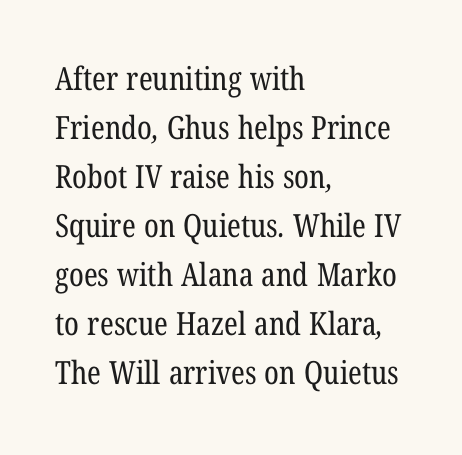
This rendering leaves character spacing at its baseline value. Nobody drew a line under any word here. Interline gaps are of average width in this sample. Bold? No — there's no thickening of the strokes. The compositor pushed each line to the left boundary.
